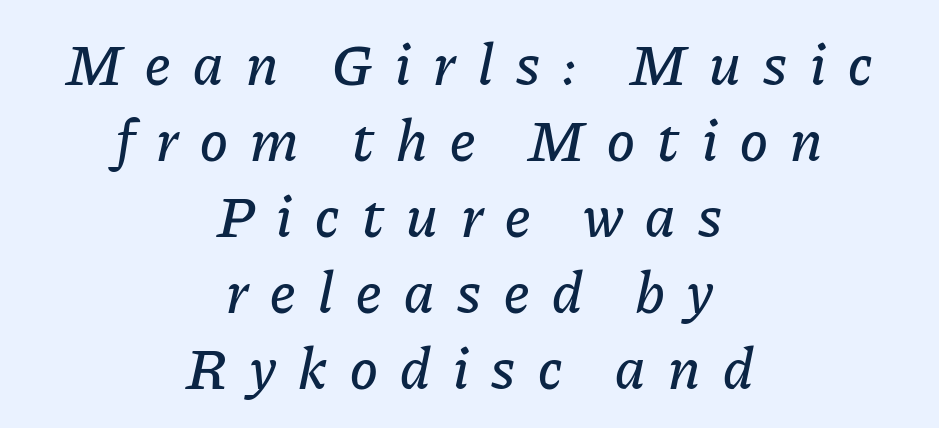
{"italic": "yes", "lean": "right", "slant_degrees": 11, "width": "normal", "stroke_contrast": "low", "x_height": "medium", "monospaced": "no", "underline": "no", "align": "center", "line_spacing": "normal", "line_spacing_ratio": 1.29, "letter_spacing": "wide", "letter_spacing_em": 0.38, "glyph_px": 59}
